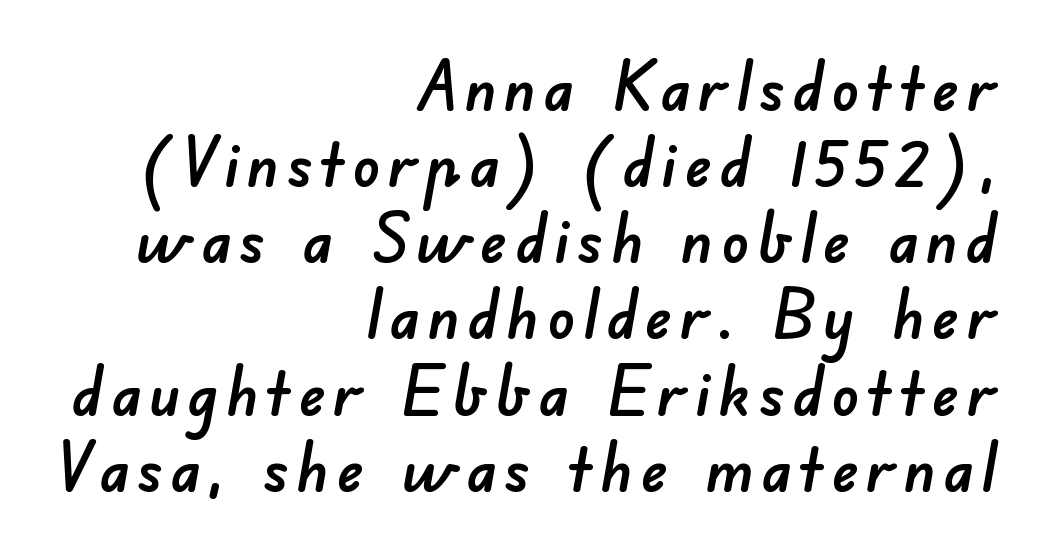
The image shows 68 px sans-serif type; set right-aligned, tight line spacing (1.12x), not underlined; low stroke contrast and a small x-height.
